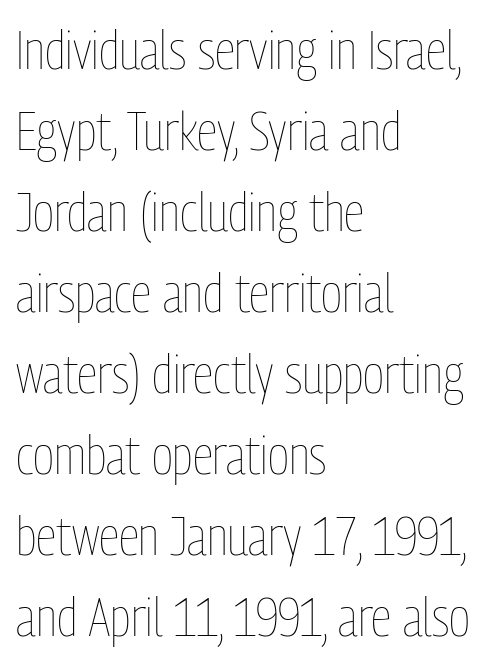
The image shows 54 px thin, condensed type, upright; set left-aligned, normal line spacing (1.5x), normal letter spacing, not underlined; low stroke contrast and a medium x-height.
